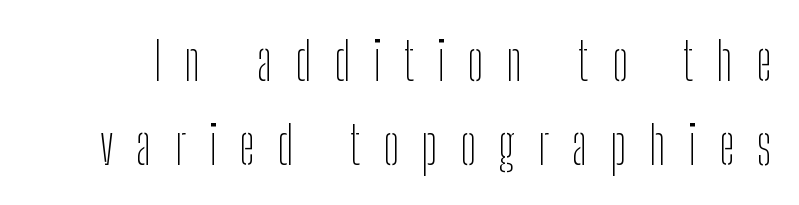
Heft: none added — not bold. Serif or sans? Sans — the stroke terminals are bare. Nope, not italic — everything's standing straight. Observe the wide spacing: letters keep a clear distance from each other. Quick note: underline off. Regarding leading, the lines here are spaced in the standard way.
